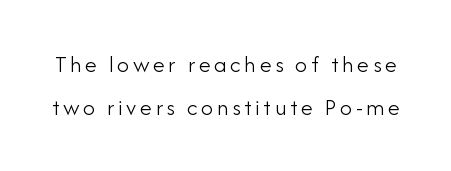
Quick note: not italic, upright. No letter is thick-stroked: the sample isn't bold. Plain, unruled lines of type.
